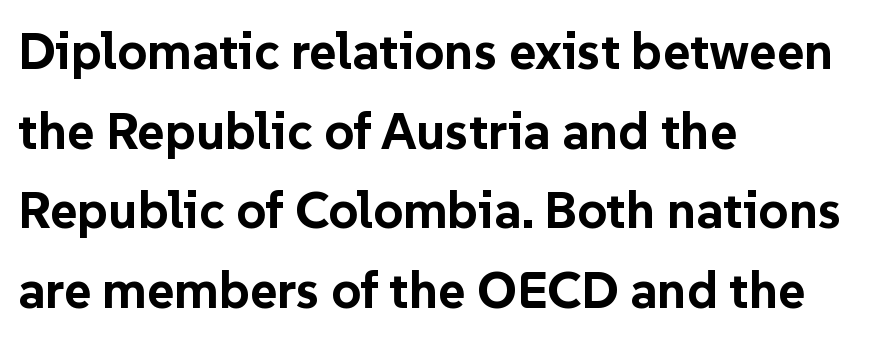
What's the leading like? Ordinary, nothing unusual. Pretty heavy lettering here — definitely bold. The glyphs in this specimen are sans serif. Nope, not italic — everything's standing straight.
